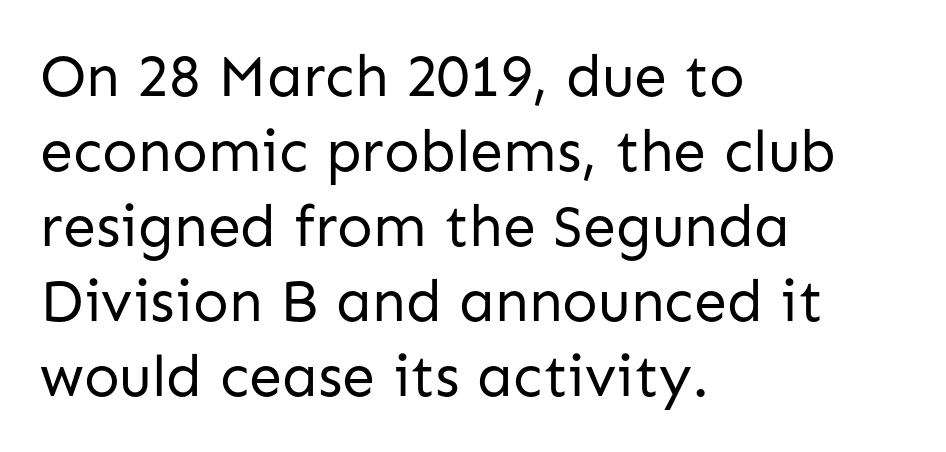
Leading: standard. The passage shown is typed in a proportional face where columns would drift. A clean baseline with only descenders dipping below it. What stands out about the letter spacing? Nothing — it is the standard amount.
